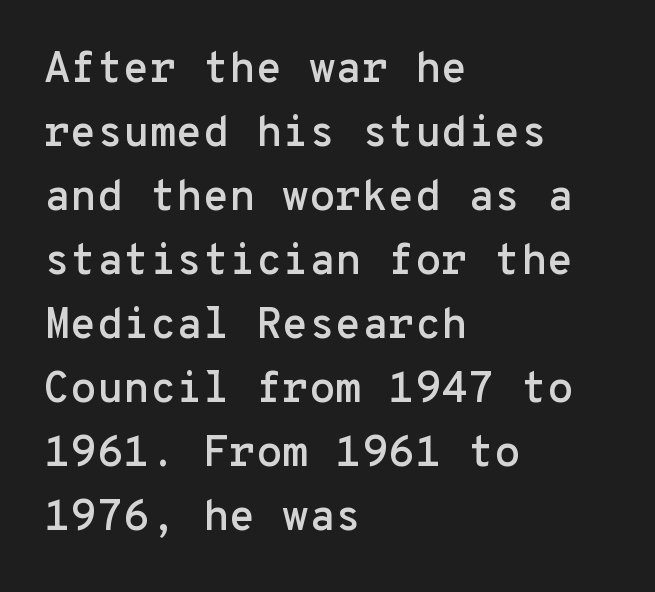
{"serif": "no", "italic": "no", "width": "normal", "stroke_contrast": "low", "x_height": "medium", "monospaced": "yes", "underline": "no", "align": "left", "line_spacing": "normal", "line_spacing_ratio": 1.49, "letter_spacing": "normal", "letter_spacing_em": 0.0, "glyph_px": 43}
